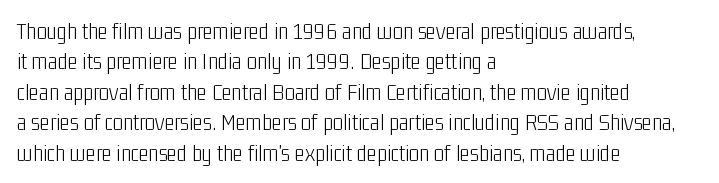
Q: Is the text bold? A: No.
Q: Is the text italic (slanted)? A: No, it is upright.
Q: Is the text underlined? A: No.
Q: How is the paragraph aligned? A: Left-aligned.
Q: Is the spacing between letters normal or unusually wide? A: Normal.
Q: Is the spacing between lines tight, normal or loose? A: Normal.
